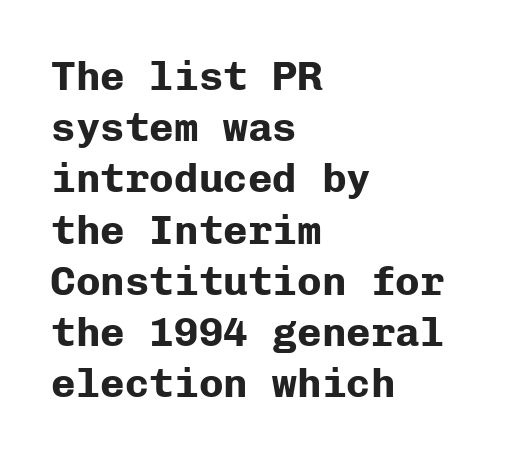
These lines are rendered in a fixed-pitch font. In CSS terms this would be text-align: left. The tracking reads as untouched default to a designer's eye. Anything drawn beneath the words? Only blank space. The face used here is a sans, in the tradition of grotesques and geometrics.
